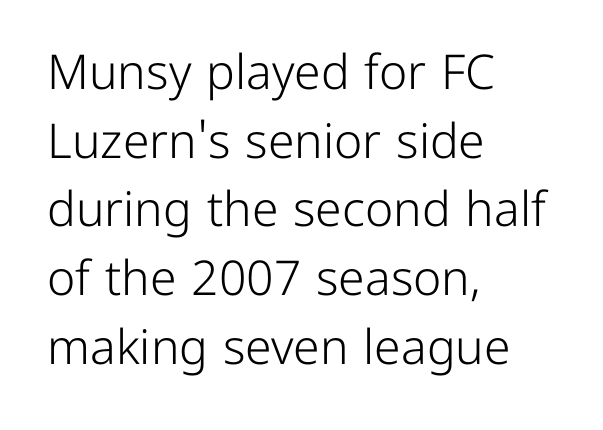
{"serif": "no", "italic": "no", "bold": "no", "weight": "light", "width": "normal", "stroke_contrast": "low", "x_height": "medium", "monospaced": "no", "underline": "no", "align": "left", "line_spacing": "normal", "line_spacing_ratio": 1.43, "letter_spacing": "normal", "letter_spacing_em": 0.0, "glyph_px": 48}
